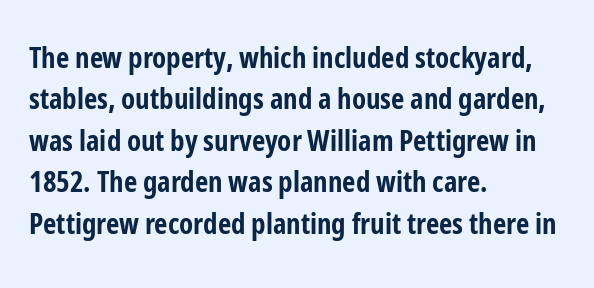
{"serif": "no", "italic": "no", "bold": "yes", "weight": "bold", "width": "condensed", "stroke_contrast": "low", "x_height": "medium", "monospaced": "no", "underline": "no", "align": "left", "line_spacing": "normal", "line_spacing_ratio": 1.43, "letter_spacing": "normal", "letter_spacing_em": 0.0, "glyph_px": 29}
